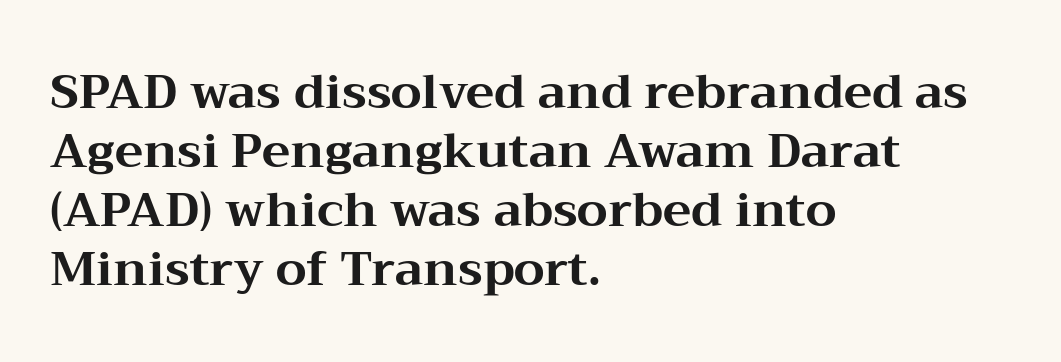
The passage shown has conventional tracking throughout. The strip under each line holds only bare page. This is the regular roman posture of the typeface. Looks like regular typesetting: each glyph gets only the width it needs.
